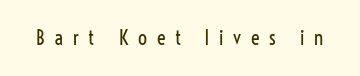
The image shows 20 px text type, upright; set unusually wide letter spacing (+0.49 em), not underlined.
